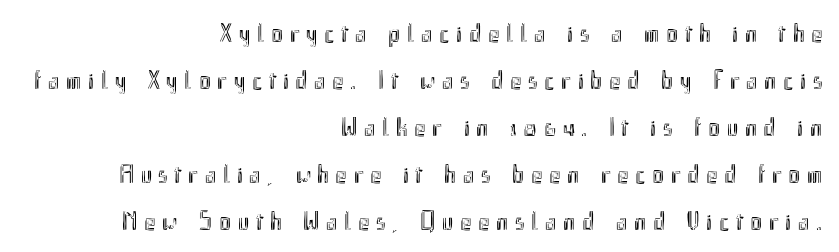
{"italic": "no", "underline": "no", "align": "right", "line_spacing_ratio": 1.74, "letter_spacing": "wide", "letter_spacing_em": 0.25, "glyph_px": 27}
